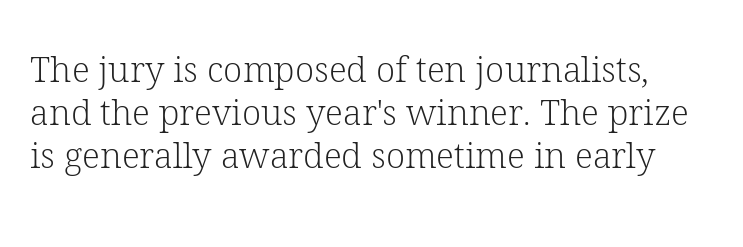
The image shows 35 px light serif type, upright; set line spacing 1.23x, normal letter spacing, not underlined; low stroke contrast and a medium x-height.
